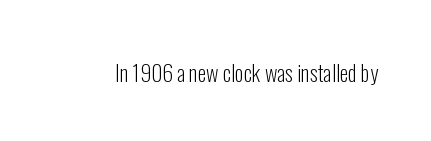
The image shows 22 px text type, upright; set normal letter spacing, not underlined.
